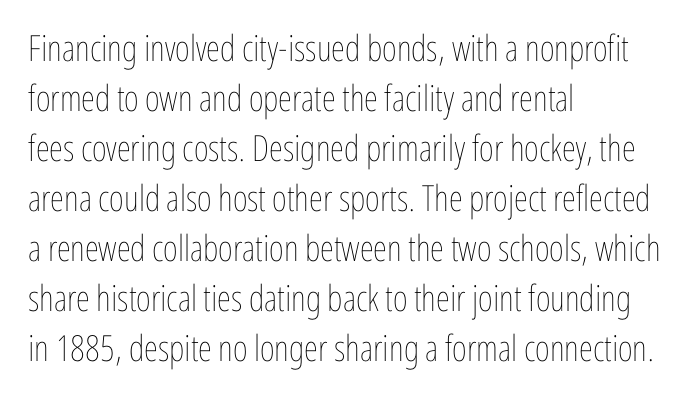
{"italic": "no", "bold": "no", "weight": "thin", "width": "condensed", "stroke_contrast": "low", "x_height": "medium", "monospaced": "no", "underline": "no", "align": "left", "line_spacing": "normal", "line_spacing_ratio": 1.39, "letter_spacing": "normal", "letter_spacing_em": 0.0, "glyph_px": 36}
